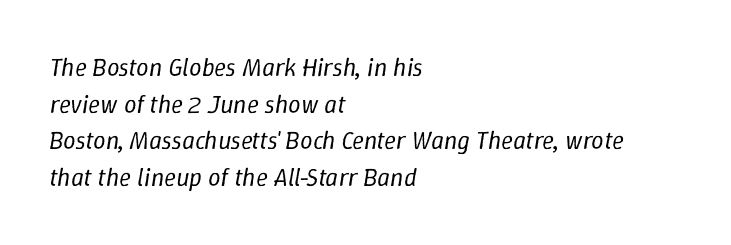
The image shows 25 px text type, italic (leaning right); set left-aligned, normal line spacing (1.47x), normal letter spacing, not underlined.
